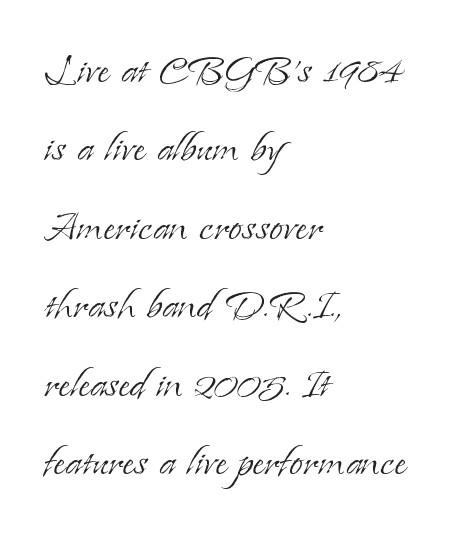
{"serif": "yes", "bold": "no", "weight": "light", "width": "normal", "stroke_contrast": "low", "x_height": "small", "monospaced": "no", "underline": "no", "align": "left", "line_spacing": "normal", "line_spacing_ratio": 1.57, "letter_spacing": "normal", "letter_spacing_em": 0.0, "glyph_px": 50}
